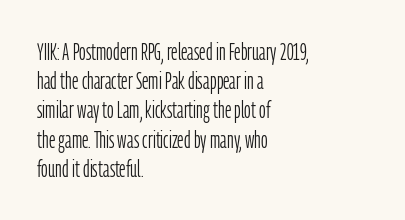
{"italic": "no", "bold": "no", "underline": "no", "align": "left", "line_spacing": "normal", "line_spacing_ratio": 1.27, "letter_spacing": "normal", "letter_spacing_em": 0.0, "glyph_px": 23}
